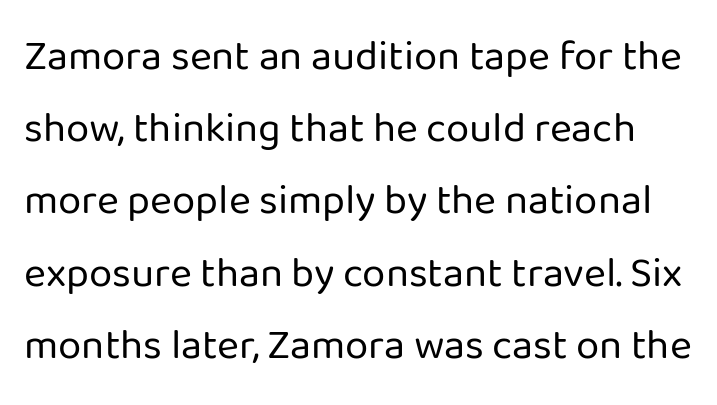
Looks like regular typesetting: each glyph gets only the width it needs. The characters are drawn with everyday or finer stroke widths. Classification — sans serif. Glance below the letters and you will spot only blank space.
